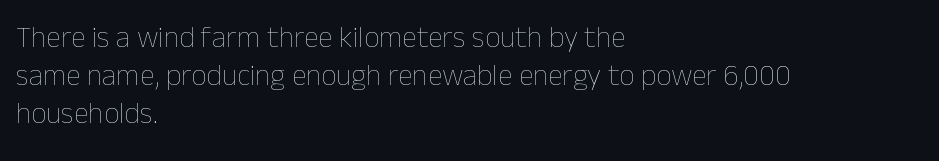
{"italic": "no", "bold": "no", "weight": "thin", "width": "normal", "stroke_contrast": "low", "x_height": "medium", "monospaced": "no", "underline": "no", "align": "left", "line_spacing": "normal", "line_spacing_ratio": 1.27, "letter_spacing": "normal", "letter_spacing_em": 0.0, "glyph_px": 30}
